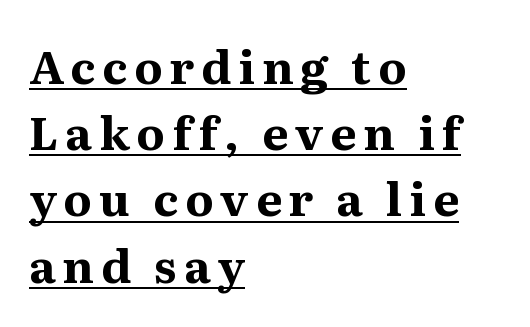
Do the characters align in a grid? No, the font is proportional. In CSS terms this would be text-align: left. Every word sits above its own underline. To sum up the face: it has serifs.
